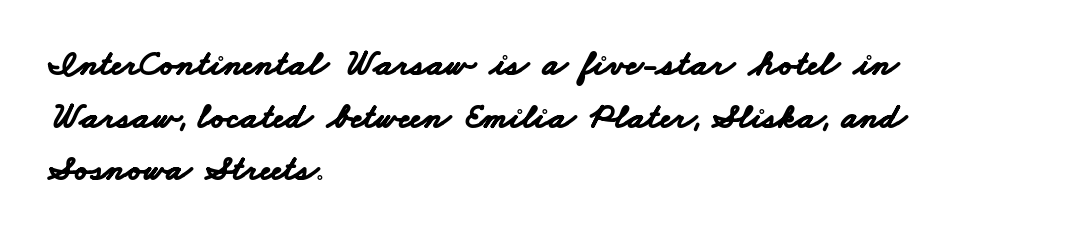
The letters advance in unequal steps, a hallmark of proportional type. The rows are spaced the way most documents space them. Which margin do the lines hug? The left one — the right edge is uneven. Examine the stroke ends and you'll find no serifs. A bare baseline throughout the passage. Between one letter and the next there's only the usual sliver of space.
